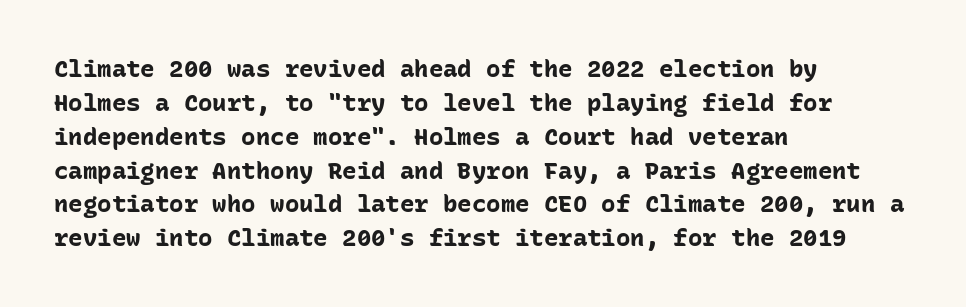
{"italic": "no", "bold": "yes", "underline": "no", "align": "left", "line_spacing": "normal", "line_spacing_ratio": 1.41, "letter_spacing": "normal", "letter_spacing_em": 0.0, "glyph_px": 24}
